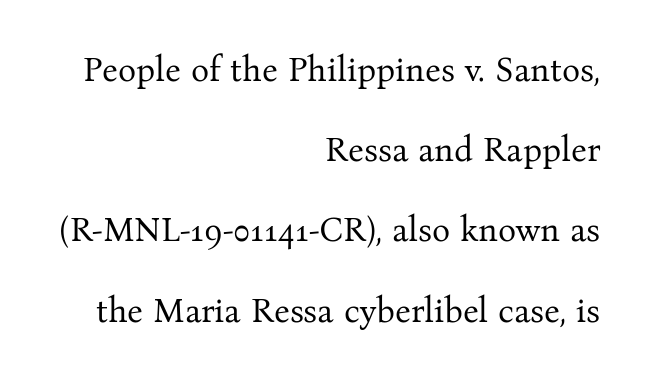
The image shows 34 px regular-weight serif type, upright; set right-aligned, loose line spacing (2.36x), normal letter spacing, not underlined; medium stroke contrast and a medium x-height.
